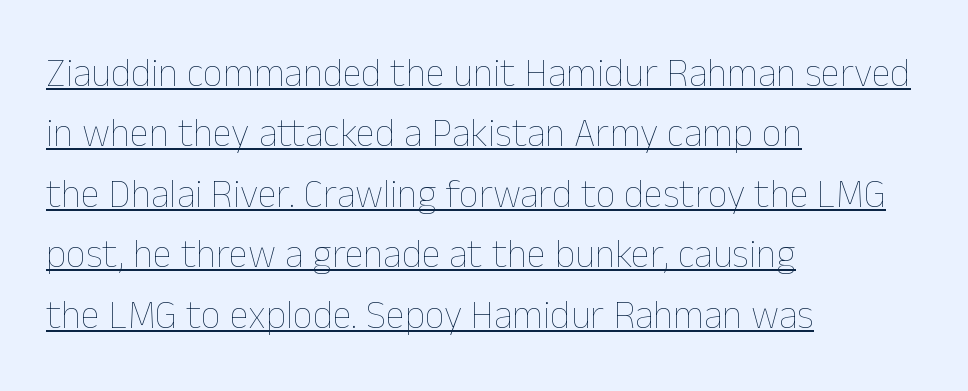
Q: Is the text bold? A: No.
Q: Is the text italic (slanted)? A: No, it is upright.
Q: Is the text underlined? A: Yes.
Q: How is the paragraph aligned? A: Left-aligned.
Q: Is the spacing between letters normal or unusually wide? A: Normal.
Q: Is the spacing between lines tight, normal or loose? A: Normal.
Q: Width (condensed, normal, or wide)? A: Normal.
Q: Stroke contrast? A: Low.
Q: x-height? A: Medium.
Q: Monospaced? A: No.
